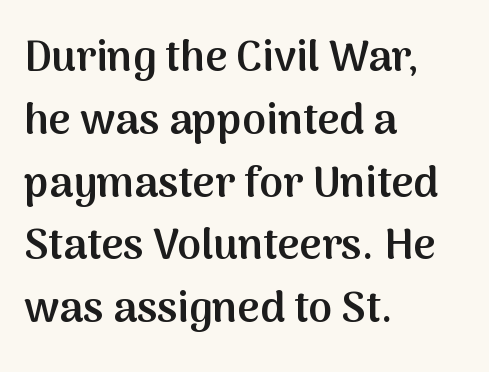
Tracking value appears to be zero — textbook default spacing. Rule under the text: the space is simply empty. The face used here is a semibold: visibly heavier than regular, lighter than bold. These lines were composed using upright roman letters.
